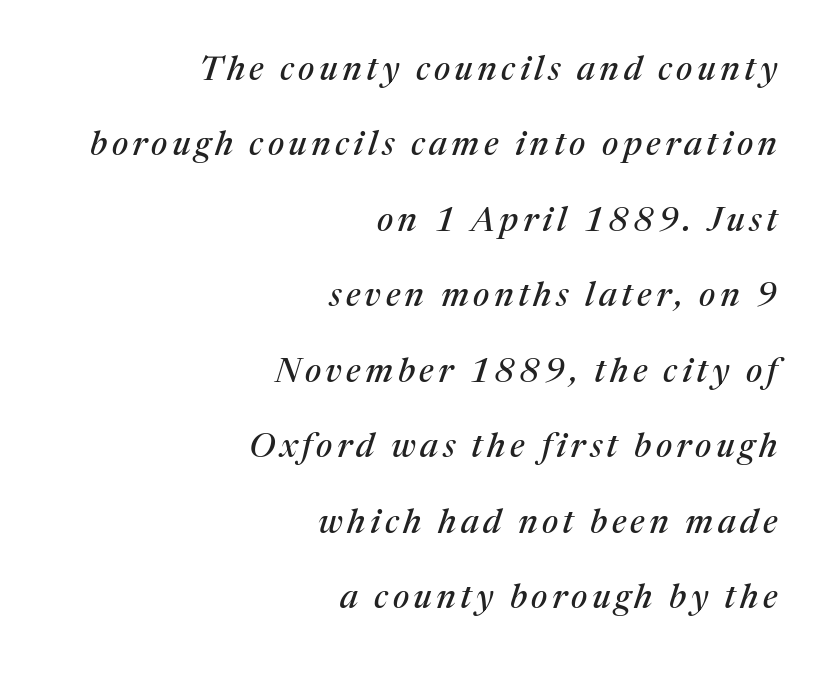
{"serif": "yes", "italic": "yes", "lean": "right", "slant_degrees": 17, "width": "normal", "stroke_contrast": "medium", "x_height": "medium", "monospaced": "no", "underline": "no", "align": "right", "line_spacing": "loose", "line_spacing_ratio": 2.22, "glyph_px": 34}
